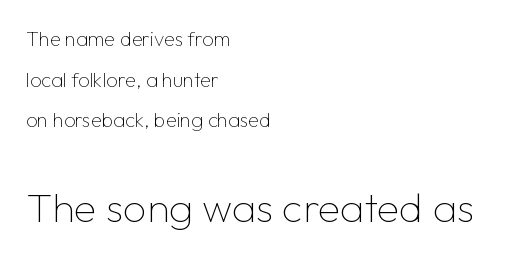
{"serif": "no", "italic": "no", "bold": "no", "weight": "thin", "width": "normal", "stroke_contrast": "low", "x_height": "medium", "monospaced": "no", "underline": "no", "align": "left", "line_spacing": "loose", "line_spacing_ratio": 2.03, "letter_spacing": "normal", "letter_spacing_em": 0.0, "larger_block": "second", "size_ratio": 2.05, "glyph_px": 41}
